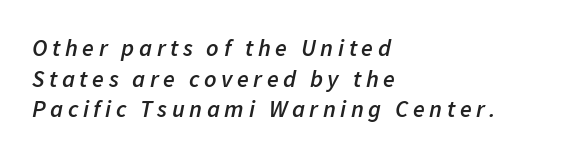
The image shows 24 px text type, italic (leaning right); set left-aligned, normal line spacing (1.28x), not underlined.
